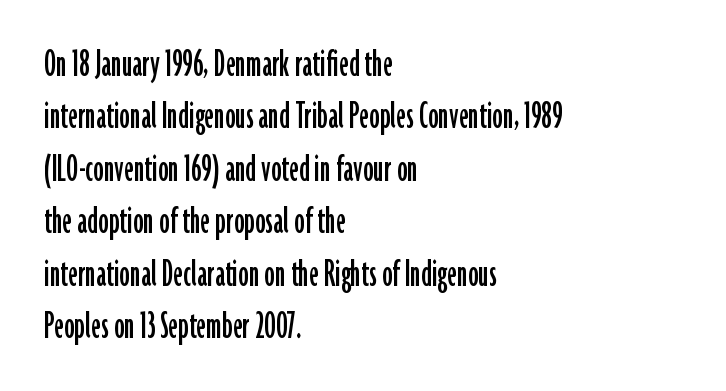
{"serif": "no", "italic": "no", "width": "condensed", "stroke_contrast": "low", "x_height": "medium", "monospaced": "no", "underline": "no", "align": "left", "line_spacing": "normal", "line_spacing_ratio": 1.25, "letter_spacing": "normal", "letter_spacing_em": 0.0, "glyph_px": 42}
